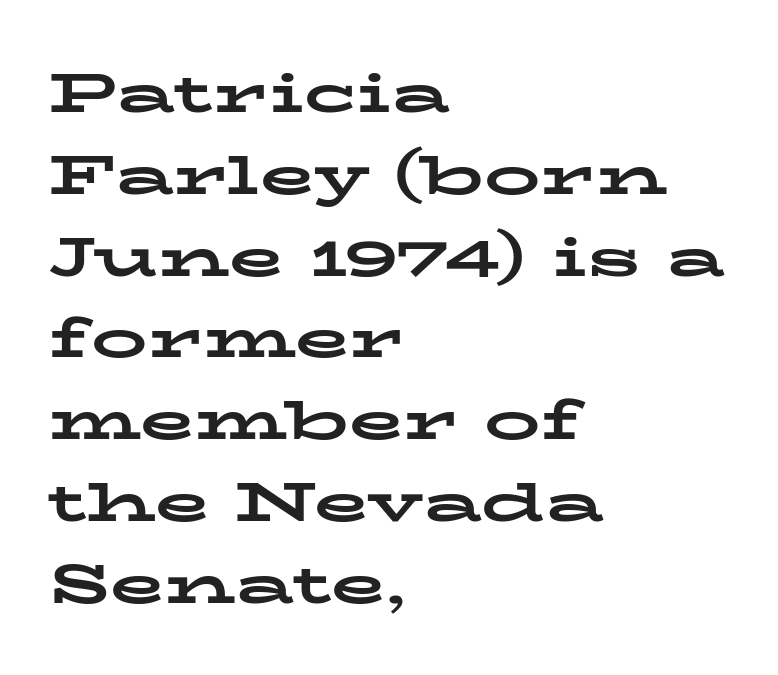
Q: Is the text bold? A: Yes.
Q: Is the text italic (slanted)? A: No, it is upright.
Q: Is the typeface a serif or a sans-serif typeface? A: Serif.
Q: Is the text underlined? A: No.
Q: How is the paragraph aligned? A: Left-aligned.
Q: Is the spacing between letters normal or unusually wide? A: Normal.
Q: Is the spacing between lines tight, normal or loose? A: Normal.
Q: Width (condensed, normal, or wide)? A: Wide.
Q: Stroke contrast? A: Low.
Q: x-height? A: Medium.
Q: Monospaced? A: No.
